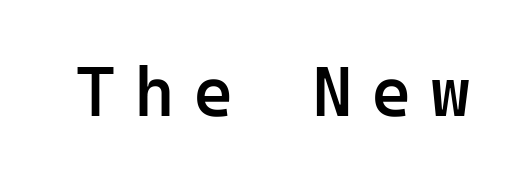
Q: Is the text bold? A: Semi-bold.
Q: Is the text italic (slanted)? A: No, it is upright.
Q: Is the typeface a serif or a sans-serif typeface? A: Sans-serif.
Q: Is the text underlined? A: No.
Q: Is the spacing between letters normal or unusually wide? A: Unusually wide.
Q: Width (condensed, normal, or wide)? A: Normal.
Q: Stroke contrast? A: Low.
Q: x-height? A: Medium.
Q: Monospaced? A: Yes.
